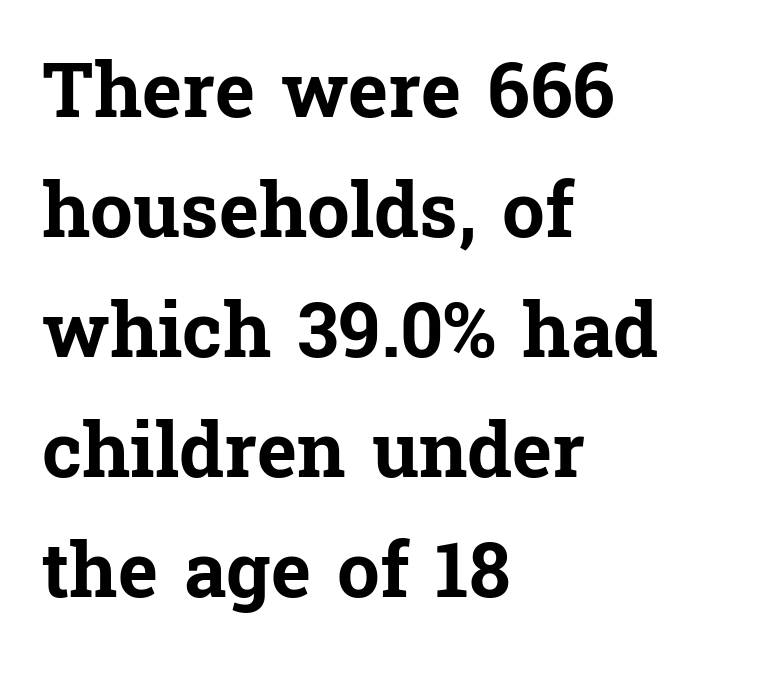
Line spacing here is normal. Do the characters align in a grid? No, the font is proportional. Decoration check: the copy has no underline. The rag falls on the right side of this text block. No italicization has been applied; the sample stays upright.
